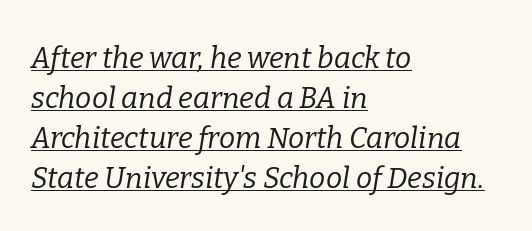
The image shows 29 px regular-weight serif type, italic (leaning right); set left-aligned, normal line spacing (1.38x), normal letter spacing, underlined; low stroke contrast and a medium x-height.
